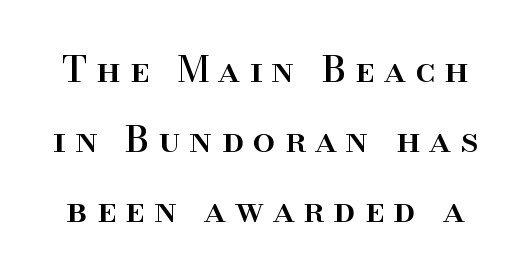
{"serif": "yes", "italic": "no", "width": "normal", "stroke_contrast": "high", "x_height": "small", "monospaced": "no", "underline": "no", "line_spacing": "loose", "line_spacing_ratio": 1.94, "letter_spacing": "wide", "letter_spacing_em": 0.25, "glyph_px": 36}
